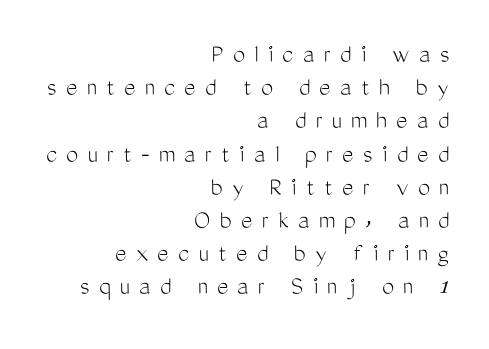
Q: Is the text bold? A: No.
Q: Is the text italic (slanted)? A: No, it is upright.
Q: Is the text underlined? A: No.
Q: How is the paragraph aligned? A: Right-aligned.
Q: Is the spacing between letters normal or unusually wide? A: Unusually wide.
